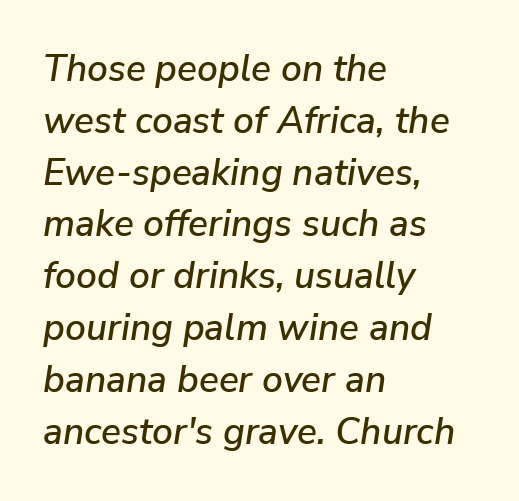
The image shows 37 px text type, italic (leaning right); set left-aligned, normal line spacing (1.4x), normal letter spacing, not underlined; low stroke contrast and a medium x-height.
